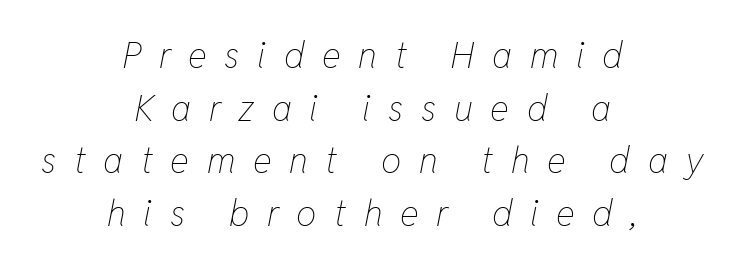
These lines are rendered in a variable-pitch font. Plain, unruled lines of type. The compositor balanced each line on the midline. Weight: in the light-to-regular range. The specimen reads as italic at a glance. Evenly set lines give the paragraph a standard silhouette.
